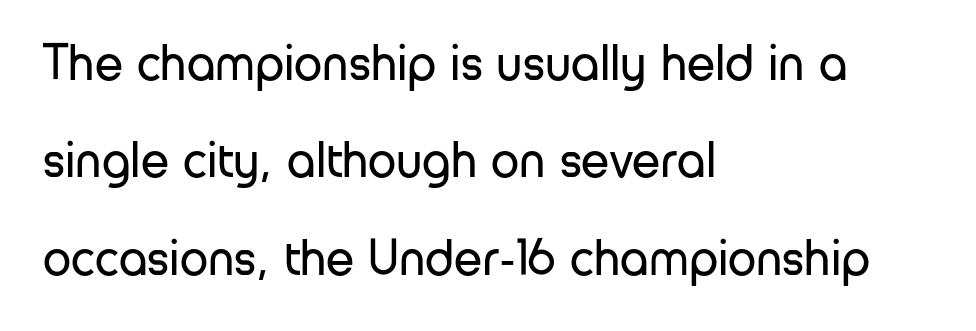
The paragraph shown leans on its left margin. The letters advance in unequal steps, a hallmark of proportional type. Does the leading feel generous? Absolutely, it's lavish. What kind of face is this? One without serifs — a sans. Here the glyphs are tracked normally, forming tight word shapes. Ordinary non-slanted type is in use.
